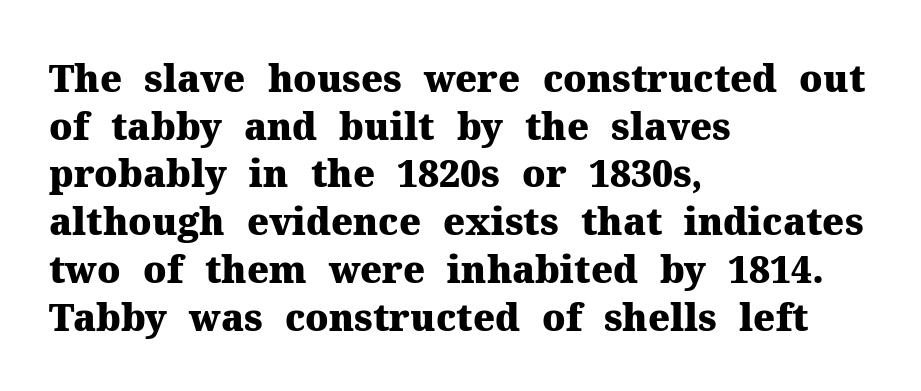
The rendering uses a moderate line-height, typical for paragraphs. Any mark beneath the type? The region is blank. Spacing between characters is what you'd get straight out of the box. The letters carry serifs — small finishing strokes at the ends of their stems. Upright lettering throughout. Heft: maximum for text — a bold.
